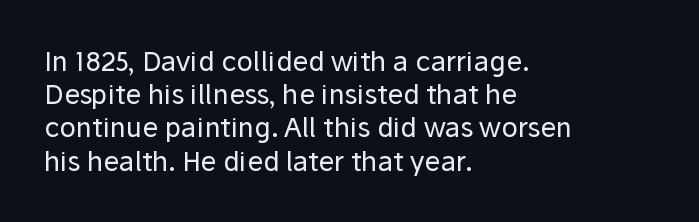
Q: Is the text bold? A: No.
Q: Is the text italic (slanted)? A: No, it is upright.
Q: Is the text underlined? A: No.
Q: How is the paragraph aligned? A: Left-aligned.
Q: Is the spacing between letters normal or unusually wide? A: Normal.
